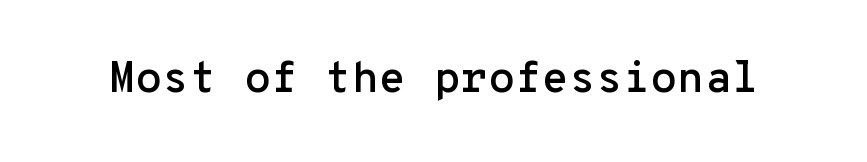
The letterforms sit shoulder to shoulder at normal distance. The string is rendered with underlining switched off. Nope, no serifs anywhere on these letters. Do the characters align in a grid? Yes, the font is monospaced.
